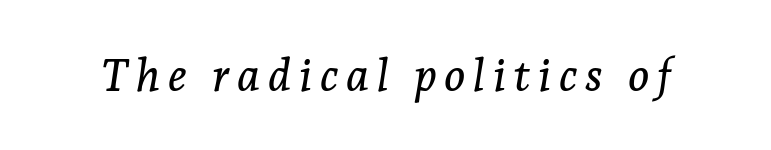
Letterform terminals end in serifs throughout the passage. You could not count columns in this text — the font is proportionally spaced. Slant detected: the letters are inclined. The words here are not underlined.
